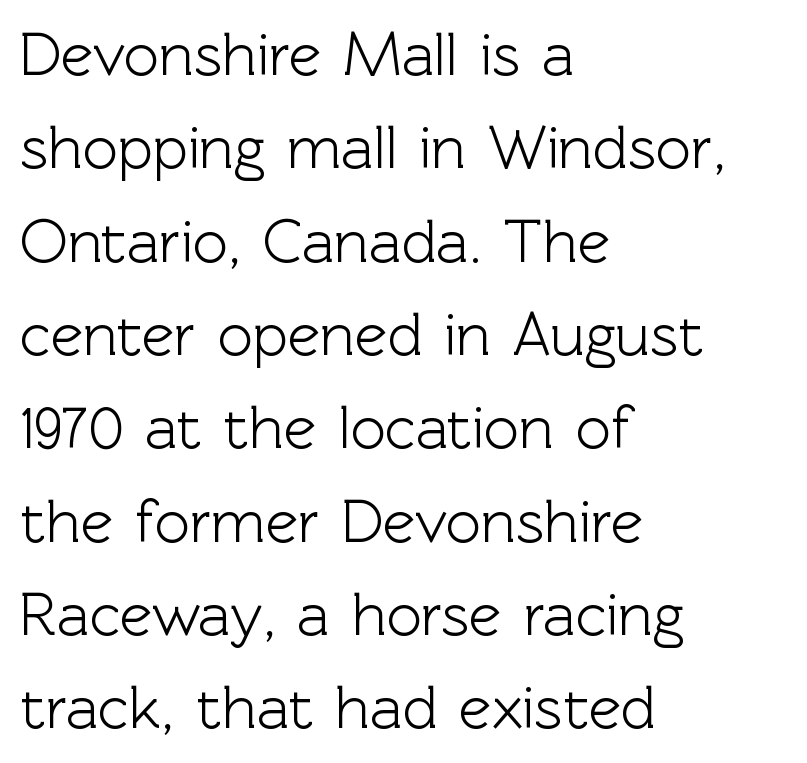
{"serif": "no", "italic": "no", "width": "normal", "x_height": "medium", "monospaced": "no", "underline": "no", "align": "left", "line_spacing": "normal", "line_spacing_ratio": 1.53, "letter_spacing": "normal", "letter_spacing_em": 0.0, "glyph_px": 61}
